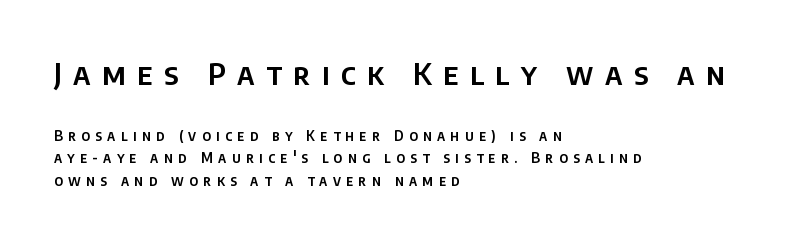
Q: Is the text italic (slanted)? A: No, it is upright.
Q: Is the typeface a serif or a sans-serif typeface? A: Sans-serif.
Q: Is the text underlined? A: No.
Q: How is the paragraph aligned? A: Left-aligned.
Q: Is the spacing between letters normal or unusually wide? A: Unusually wide.
Q: Is the spacing between lines tight, normal or loose? A: Normal.
Q: Which block of text is set in a larger size, the first (top) or the second (bottom)? A: The first (top) one.
Q: Width (condensed, normal, or wide)? A: Normal.
Q: Stroke contrast? A: Low.
Q: x-height? A: Large.
Q: Monospaced? A: No.
